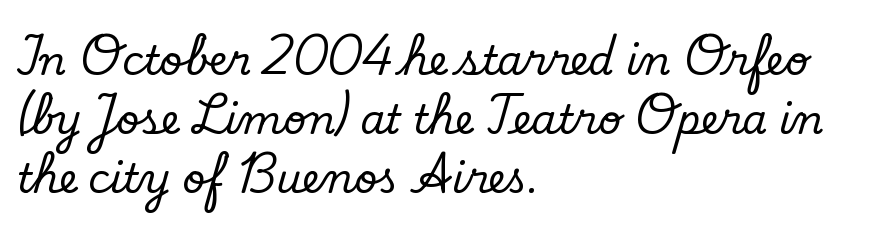
The zone under the glyphs is completely vacant. Does extra space separate the letters? No, they use regular spacing. The space between consecutive lines is moderate. Notice how the passage keeps a crisp vertical edge on the left only. Font category for this specimen: serif.
